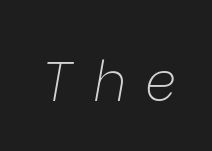
Q: Is the text bold? A: No.
Q: Is the text italic (slanted)? A: Yes, it leans right by about 9 degrees.
Q: Is the text underlined? A: No.
Q: Is the spacing between letters normal or unusually wide? A: Unusually wide.
Q: Width (condensed, normal, or wide)? A: Normal.
Q: Stroke contrast? A: Low.
Q: x-height? A: Medium.
Q: Monospaced? A: No.
